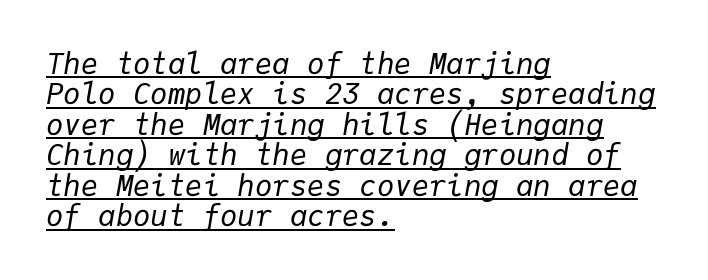
The image shows 29 px regular-weight type, italic (leaning right), monospaced; set left-aligned, tight line spacing (1.05x), normal letter spacing, underlined; low stroke contrast and a medium x-height.
